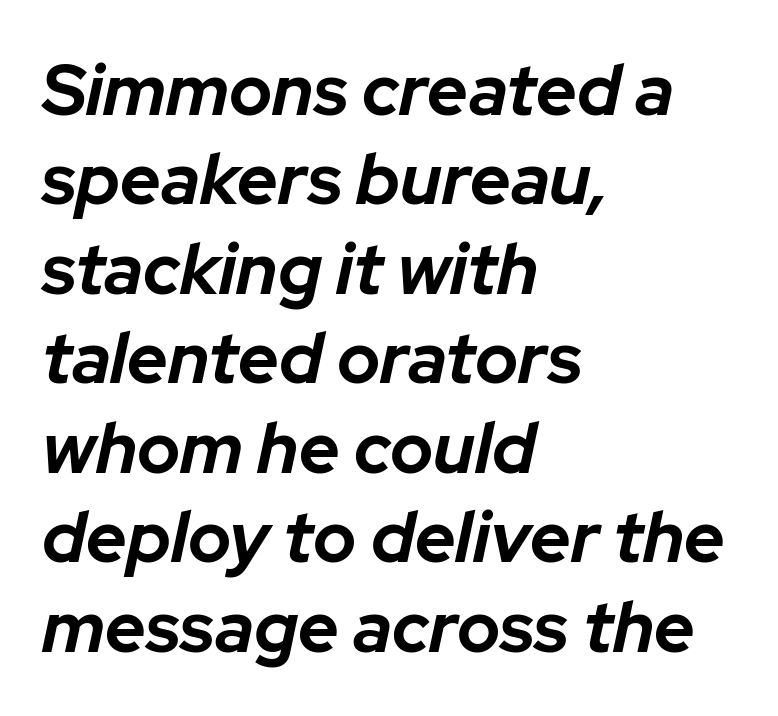
{"italic": "yes", "lean": "right", "slant_degrees": 12, "bold": "yes", "weight": "bold", "width": "normal", "stroke_contrast": "low", "x_height": "medium", "monospaced": "no", "underline": "no", "align": "left", "line_spacing": "normal", "line_spacing_ratio": 1.26, "letter_spacing": "normal", "letter_spacing_em": 0.0, "glyph_px": 71}
